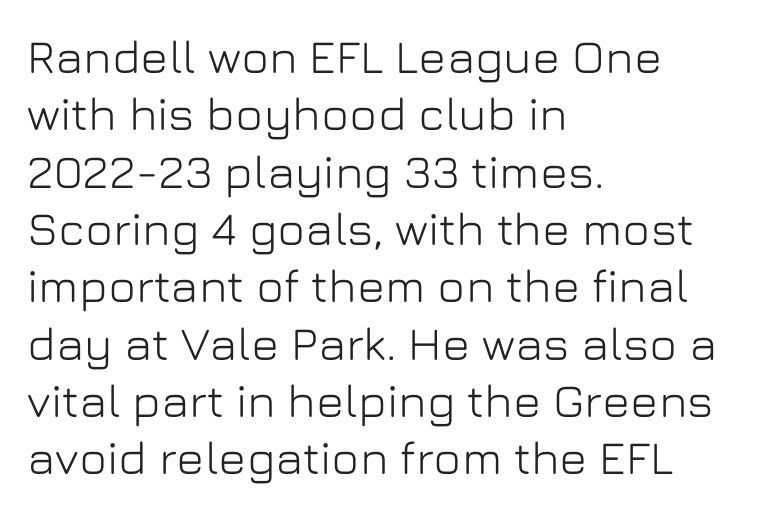
The image shows 47 px sans-serif type, upright; set left-aligned, line spacing 1.22x, normal letter spacing, not underlined; low stroke contrast and a medium x-height.
